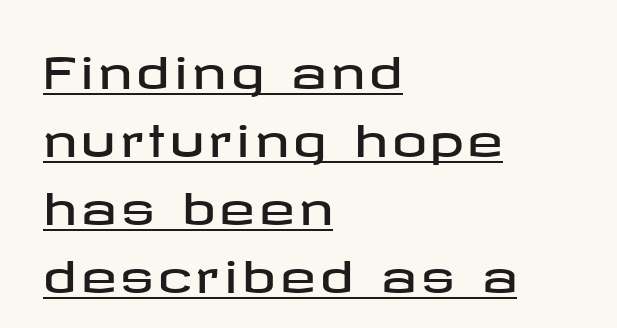
Q: Is the text italic (slanted)? A: No, it is upright.
Q: Is the typeface a serif or a sans-serif typeface? A: Sans-serif.
Q: Is the text underlined? A: Yes.
Q: How is the paragraph aligned? A: Left-aligned.
Q: Is the spacing between lines tight, normal or loose? A: Normal.
Q: Width (condensed, normal, or wide)? A: Wide.
Q: Stroke contrast? A: Low.
Q: x-height? A: Medium.
